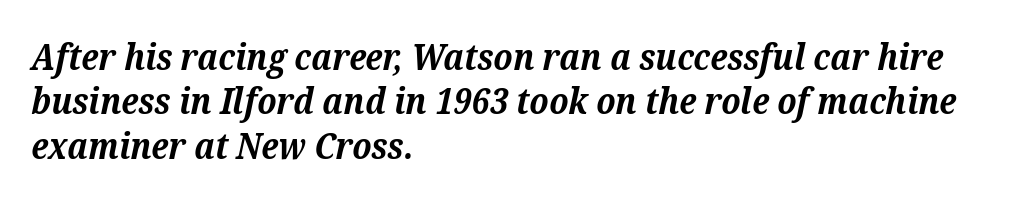
{"serif": "yes", "italic": "yes", "lean": "right", "slant_degrees": 12, "bold": "yes", "weight": "bold", "width": "normal", "stroke_contrast": "medium", "x_height": "medium", "monospaced": "no", "underline": "no", "align": "left", "line_spacing_ratio": 1.23, "letter_spacing": "normal", "letter_spacing_em": 0.0, "glyph_px": 36}
